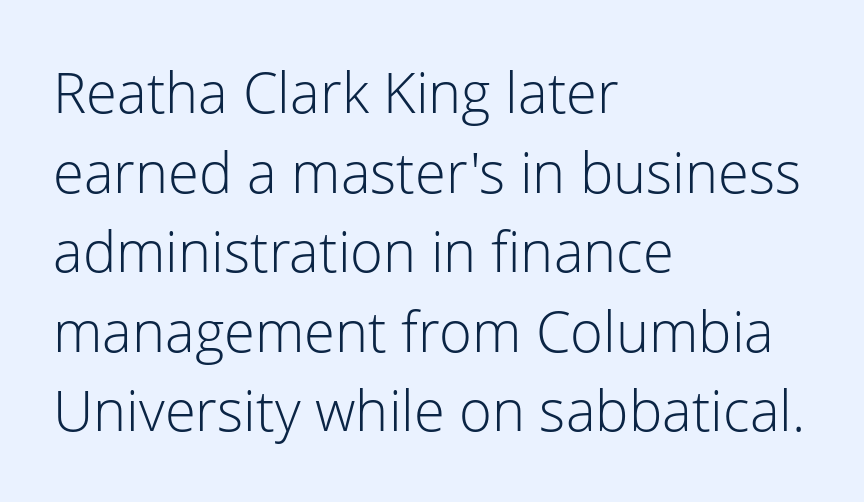
{"serif": "no", "italic": "no", "bold": "no", "weight": "light", "width": "normal", "stroke_contrast": "low", "x_height": "medium", "monospaced": "no", "underline": "no", "align": "left", "line_spacing": "normal", "line_spacing_ratio": 1.42, "letter_spacing": "normal", "letter_spacing_em": 0.0, "glyph_px": 56}
